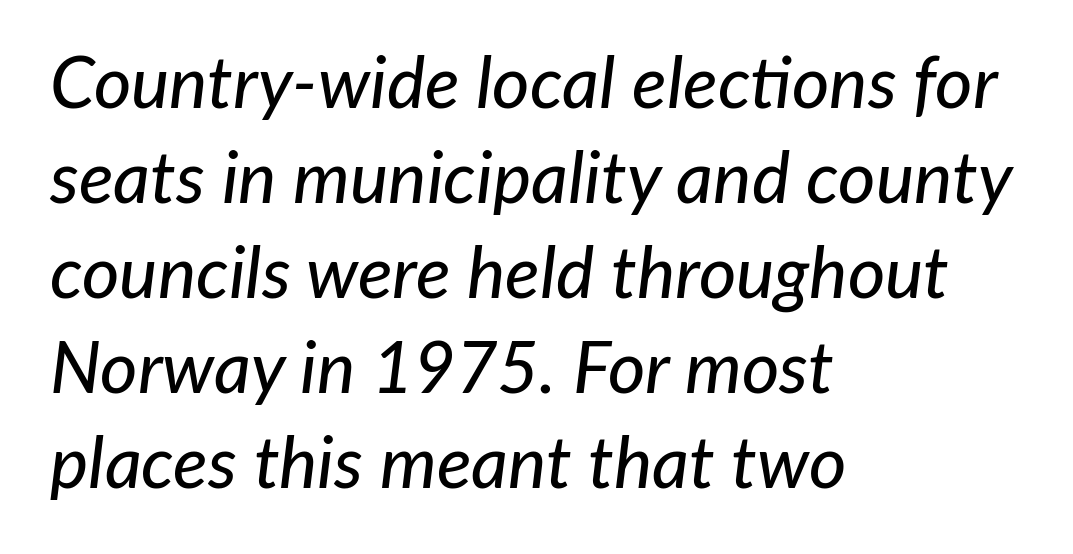
Q: Is the text italic (slanted)? A: Yes, it leans right by about 7 degrees.
Q: Is the text underlined? A: No.
Q: How is the paragraph aligned? A: Left-aligned.
Q: Is the spacing between letters normal or unusually wide? A: Normal.
Q: Is the spacing between lines tight, normal or loose? A: Normal.
Q: Width (condensed, normal, or wide)? A: Normal.
Q: Stroke contrast? A: Low.
Q: x-height? A: Medium.
Q: Monospaced? A: No.
